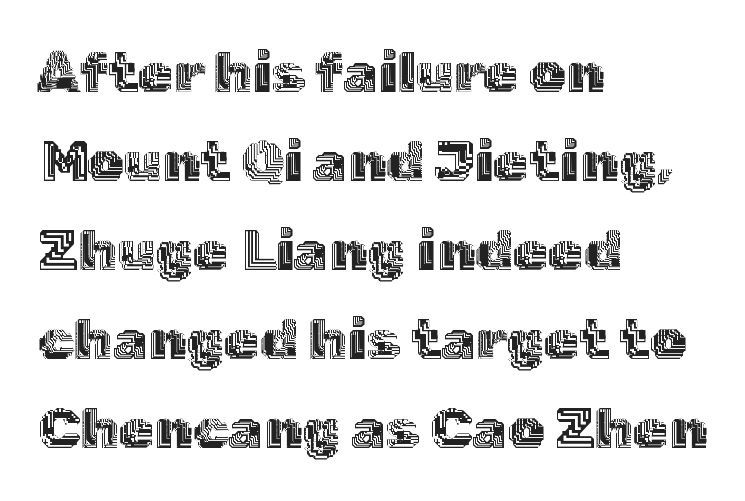
The image shows 57 px text type, upright; set left-aligned, normal line spacing (1.56x), normal letter spacing, not underlined; a medium x-height.
